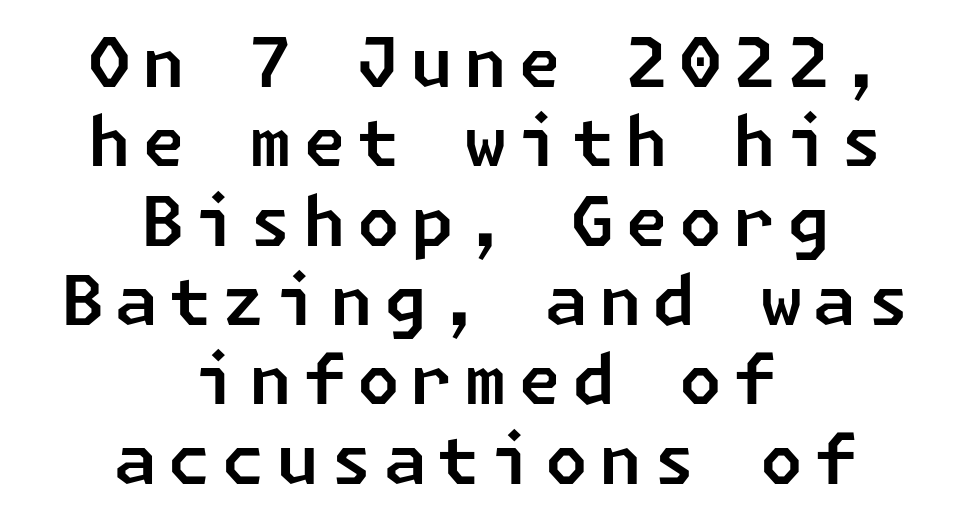
The image shows 69 px sans-serif type; set centered, tight line spacing (1.15x), not underlined; low stroke contrast and a medium x-height.
